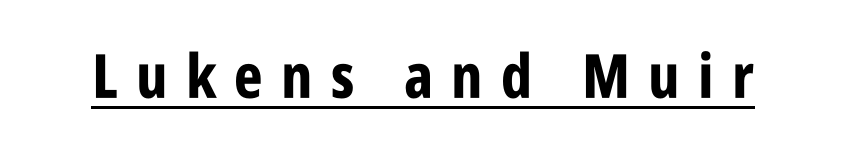
{"serif": "no", "italic": "no", "bold": "yes", "weight": "bold", "width": "condensed", "stroke_contrast": "low", "x_height": "large", "monospaced": "no", "underline": "yes", "letter_spacing": "wide", "letter_spacing_em": 0.3, "glyph_px": 61}
